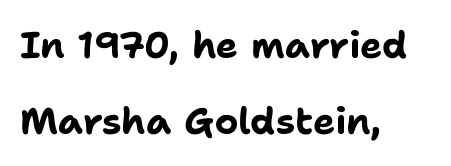
{"serif": "no", "italic": "no", "bold": "yes", "weight": "bold", "width": "normal", "stroke_contrast": "low", "x_height": "medium", "monospaced": "no", "underline": "no", "align": "left", "line_spacing": "loose", "line_spacing_ratio": 2.05, "letter_spacing": "normal", "letter_spacing_em": 0.0, "glyph_px": 37}
